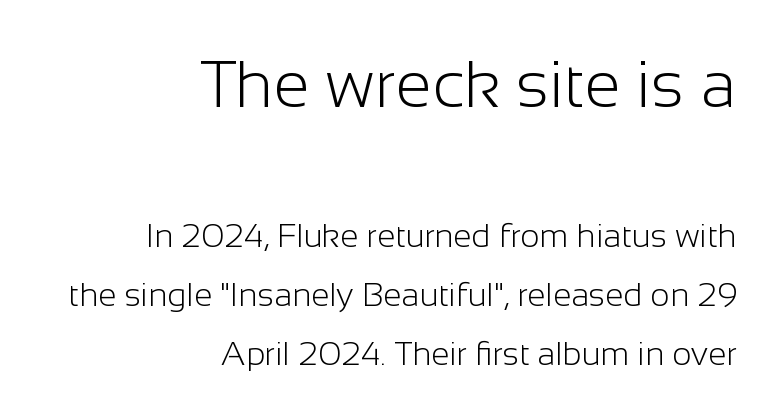
{"serif": "no", "italic": "no", "bold": "no", "weight": "light", "width": "normal", "stroke_contrast": "low", "x_height": "medium", "monospaced": "no", "underline": "no", "align": "right", "line_spacing_ratio": 1.78, "letter_spacing": "normal", "letter_spacing_em": 0.0, "larger_block": "first", "size_ratio": 2.0, "glyph_px": 66}
